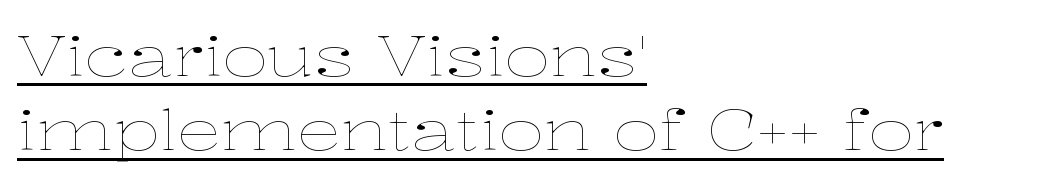
The image shows 56 px thin, wide type, upright; set left-aligned, normal line spacing (1.33x), normal letter spacing, underlined; low stroke contrast and a medium x-height.
